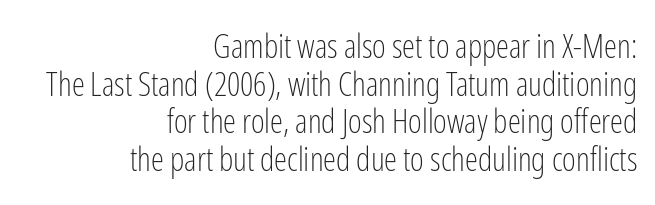
The image shows 33 px light, condensed sans-serif type, upright; set right-aligned, tight line spacing (1.14x), normal letter spacing, not underlined; low stroke contrast and a medium x-height.
